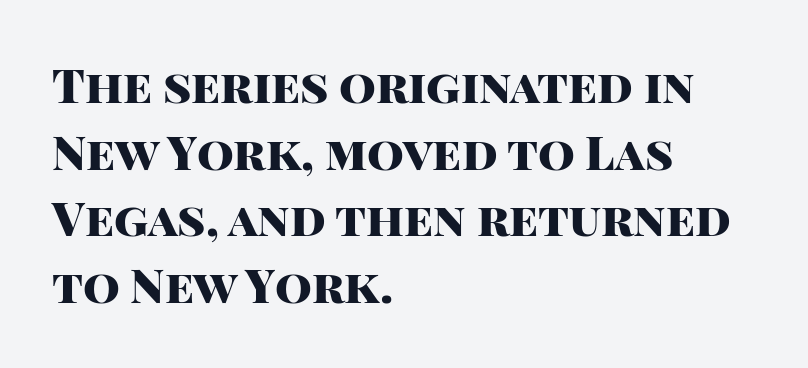
The image shows 47 px heavy sans-serif type, upright; set left-aligned, normal line spacing (1.42x), normal letter spacing, not underlined; high stroke contrast and a large x-height.
